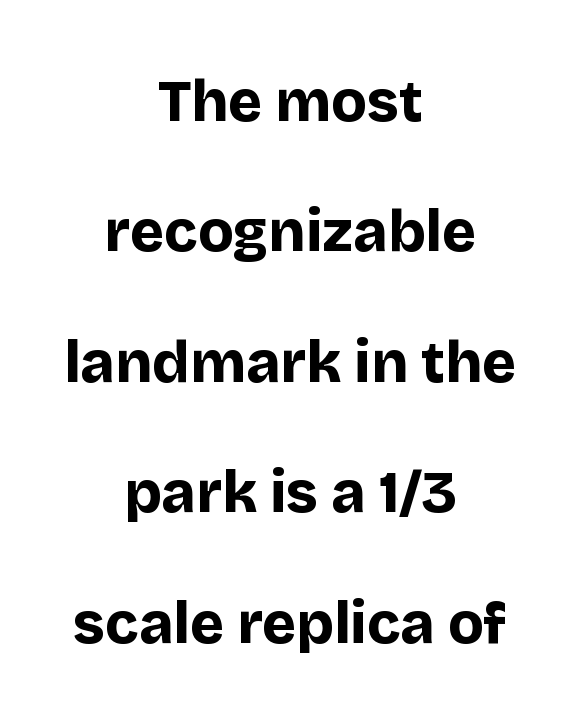
{"serif": "no", "italic": "no", "bold": "yes", "weight": "bold", "width": "normal", "stroke_contrast": "low", "x_height": "large", "monospaced": "no", "underline": "no", "align": "center", "line_spacing": "loose", "line_spacing_ratio": 2.25, "letter_spacing": "normal", "letter_spacing_em": 0.0, "glyph_px": 58}
